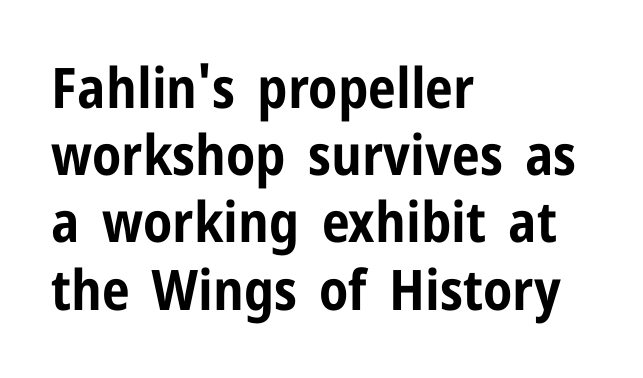
A sans-serif font was chosen for this passage. Set as a true bold cut, around the 700 mark. No extra tracking has been applied to these lines. Italic: no, the glyphs are upright roman. Lines of text with bare space underneath.
